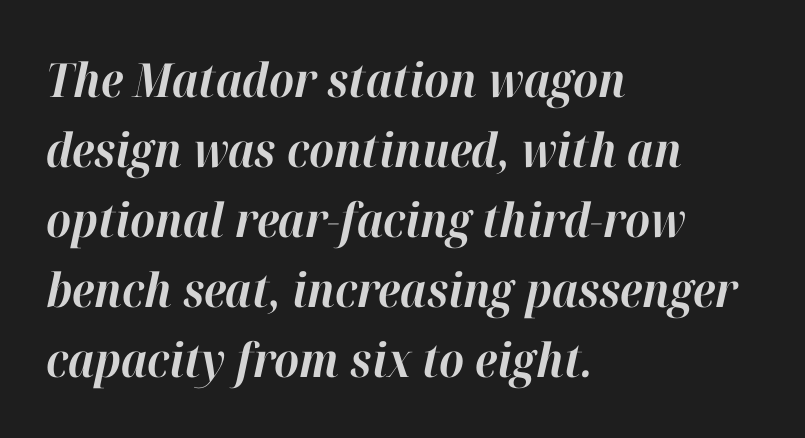
The image shows 47 px bold type, italic (leaning right); set left-aligned, normal line spacing (1.49x), normal letter spacing, not underlined; high stroke contrast and a medium x-height.
